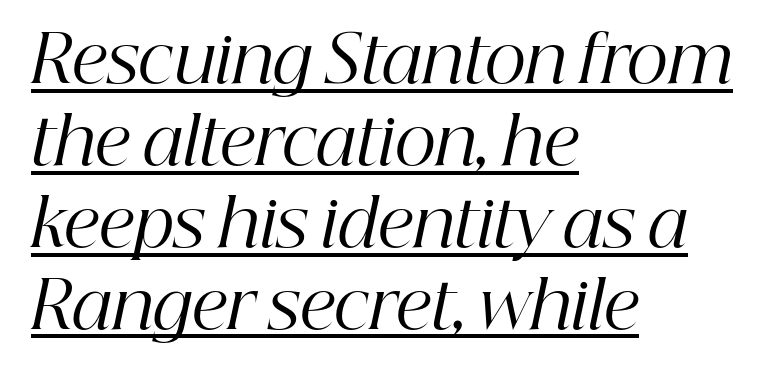
Q: Is the text bold? A: No.
Q: Is the text italic (slanted)? A: Yes, it leans right by about 12 degrees.
Q: Is the typeface a serif or a sans-serif typeface? A: Serif.
Q: Is the text underlined? A: Yes.
Q: How is the paragraph aligned? A: Left-aligned.
Q: Is the spacing between letters normal or unusually wide? A: Normal.
Q: Is the spacing between lines tight, normal or loose? A: Normal.
Q: Width (condensed, normal, or wide)? A: Normal.
Q: Stroke contrast? A: High.
Q: x-height? A: Medium.
Q: Monospaced? A: No.
